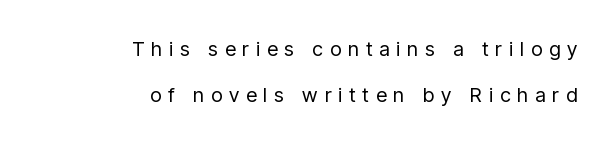
The image shows 20 px text type, upright; set right-aligned, loose line spacing (2.28x), unusually wide letter spacing (+0.35 em), not underlined.
